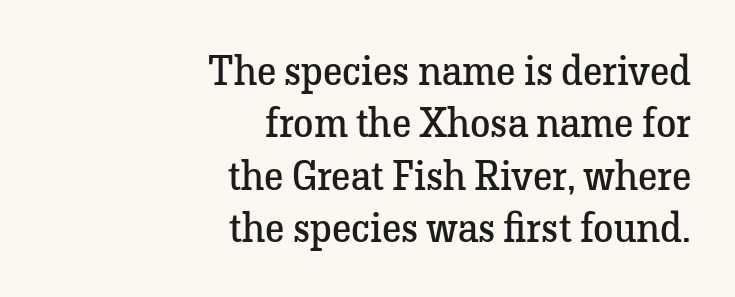
Characters remain perfectly vertical along every line. The glyphs in this specimen are seriffed. The rendering uses natural spacing where letterforms have individual widths. Regarding leading, the lines here are spaced in the standard way.
